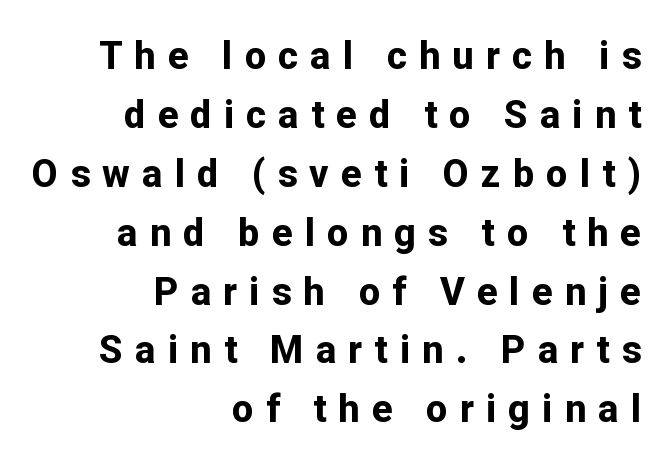
The image shows 38 px bold sans-serif type, upright; set right-aligned, normal line spacing (1.55x), unusually wide letter spacing (+0.32 em), not underlined; low stroke contrast and a medium x-height.
